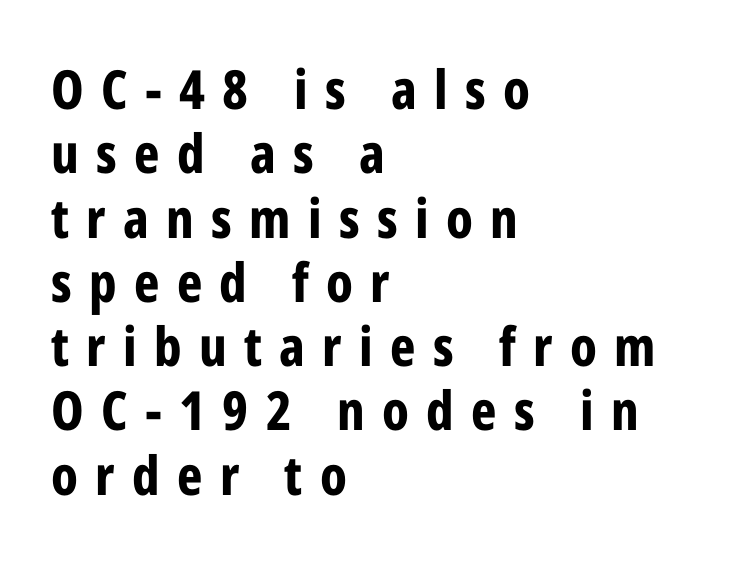
Q: Is the text bold? A: Yes.
Q: Is the text italic (slanted)? A: No, it is upright.
Q: Is the typeface a serif or a sans-serif typeface? A: Sans-serif.
Q: Is the text underlined? A: No.
Q: How is the paragraph aligned? A: Left-aligned.
Q: Is the spacing between letters normal or unusually wide? A: Unusually wide.
Q: Width (condensed, normal, or wide)? A: Condensed.
Q: Stroke contrast? A: Low.
Q: x-height? A: Medium.
Q: Monospaced? A: No.
